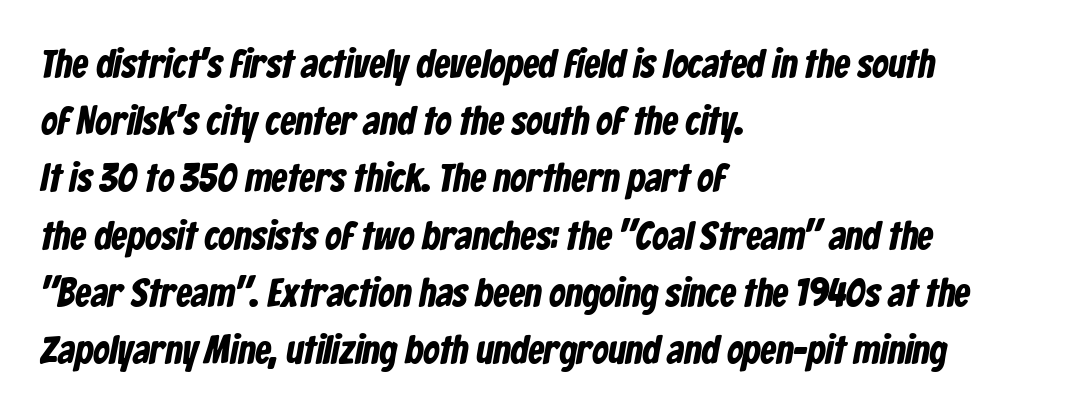
Q: Is the typeface a serif or a sans-serif typeface? A: Sans-serif.
Q: Is the text underlined? A: No.
Q: How is the paragraph aligned? A: Left-aligned.
Q: Is the spacing between letters normal or unusually wide? A: Normal.
Q: Is the spacing between lines tight, normal or loose? A: Normal.
Q: Width (condensed, normal, or wide)? A: Condensed.
Q: Stroke contrast? A: Low.
Q: x-height? A: Medium.
Q: Monospaced? A: No.
